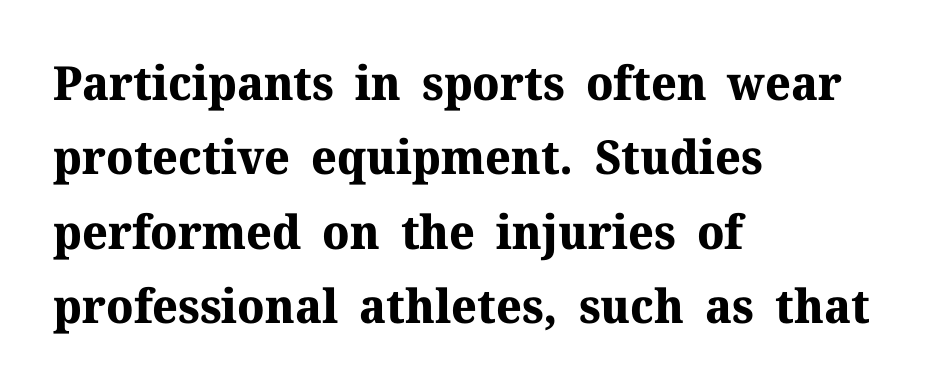
Q: Is the text bold? A: Yes.
Q: Is the text italic (slanted)? A: No, it is upright.
Q: Is the typeface a serif or a sans-serif typeface? A: Serif.
Q: Is the text underlined? A: No.
Q: How is the paragraph aligned? A: Left-aligned.
Q: Is the spacing between letters normal or unusually wide? A: Normal.
Q: Is the spacing between lines tight, normal or loose? A: Normal.
Q: Width (condensed, normal, or wide)? A: Normal.
Q: Stroke contrast? A: Medium.
Q: x-height? A: Medium.
Q: Monospaced? A: No.
